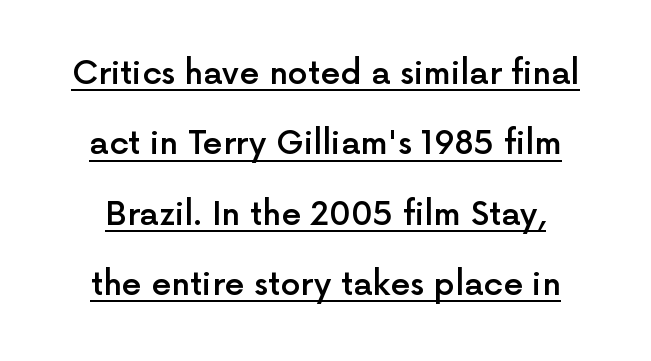
The image shows 32 px semibold sans-serif type, upright; set loose line spacing (2.2x), normal letter spacing, underlined; a medium x-height.
